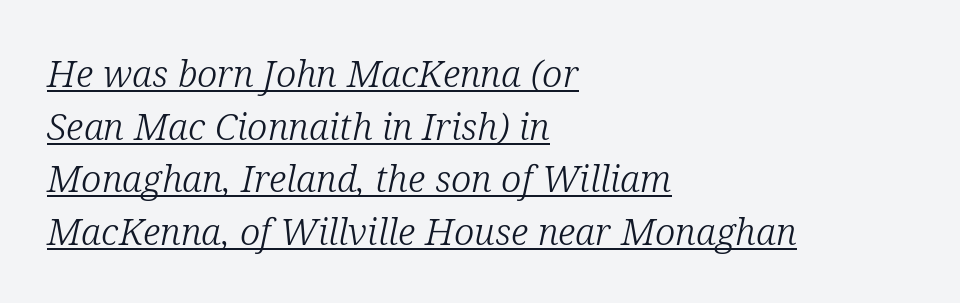
Q: Is the text bold? A: No.
Q: Is the text italic (slanted)? A: Yes, it leans right by about 12 degrees.
Q: Is the typeface a serif or a sans-serif typeface? A: Serif.
Q: Is the text underlined? A: Yes.
Q: How is the paragraph aligned? A: Left-aligned.
Q: Is the spacing between letters normal or unusually wide? A: Normal.
Q: Is the spacing between lines tight, normal or loose? A: Normal.
Q: Width (condensed, normal, or wide)? A: Normal.
Q: Stroke contrast? A: Low.
Q: x-height? A: Medium.
Q: Monospaced? A: No.
